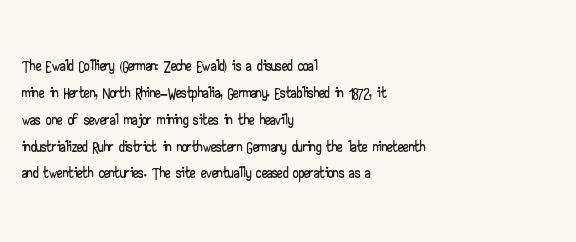
Q: Is the text italic (slanted)? A: No, it is upright.
Q: Is the text underlined? A: No.
Q: How is the paragraph aligned? A: Left-aligned.
Q: Is the spacing between letters normal or unusually wide? A: Normal.
